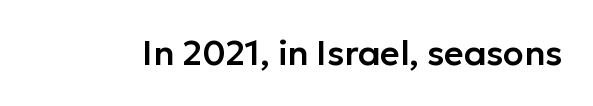
Look at the bottom of the vertical strokes: they stop flat, with no serifs. Just letters on the line, the space beneath them empty. A typesetter would call this proportional, since set widths differ per character. The lettering holds an erect, upright posture throughout. The horizontal fit of the characters is conventional and even.
